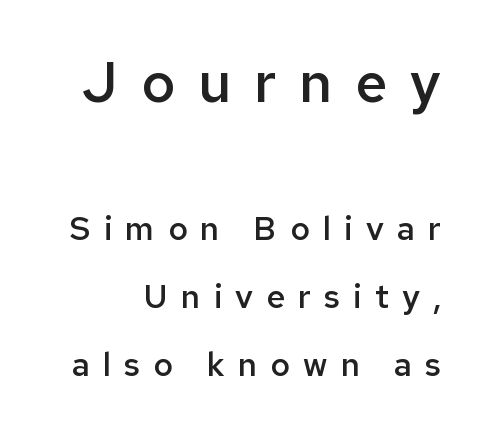
Q: Is the text bold? A: Semi-bold.
Q: Is the text italic (slanted)? A: No, it is upright.
Q: Is the typeface a serif or a sans-serif typeface? A: Sans-serif.
Q: Is the text underlined? A: No.
Q: Is the spacing between letters normal or unusually wide? A: Unusually wide.
Q: Is the spacing between lines tight, normal or loose? A: Loose.
Q: Which block of text is set in a larger size, the first (top) or the second (bottom)? A: The first (top) one.
Q: Width (condensed, normal, or wide)? A: Normal.
Q: Stroke contrast? A: Low.
Q: x-height? A: Medium.
Q: Monospaced? A: No.
